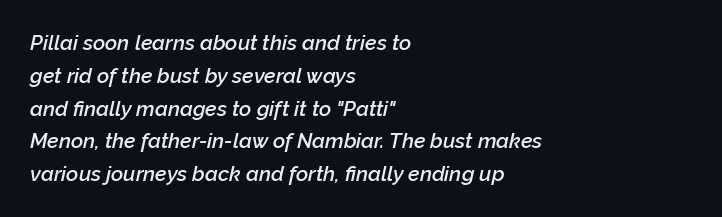
The image shows 21 px text type, italic (leaning right); set left-aligned, normal line spacing (1.56x), normal letter spacing, not underlined.
